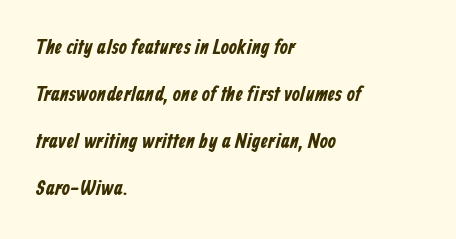
The image shows 21 px text type; set left-aligned, loose line spacing (2.24x), normal letter spacing, not underlined.
